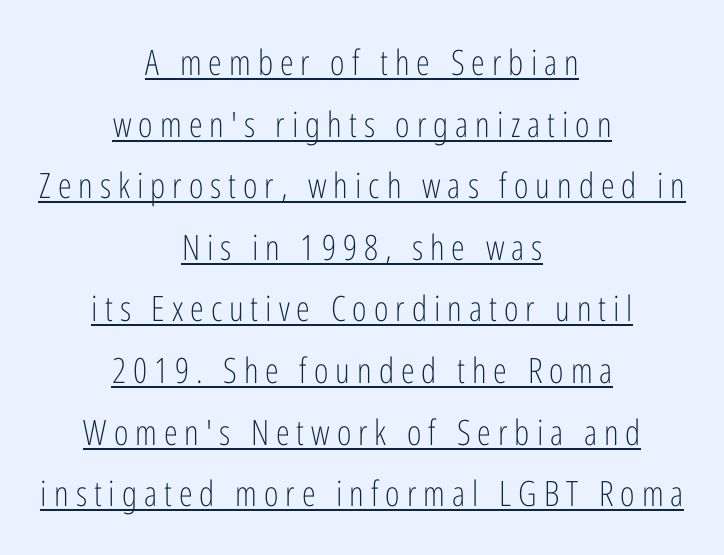
{"serif": "no", "italic": "no", "bold": "no", "weight": "light", "width": "condensed", "stroke_contrast": "low", "x_height": "medium", "monospaced": "no", "underline": "yes", "align": "center", "line_spacing_ratio": 1.76, "letter_spacing": "wide", "letter_spacing_em": 0.2, "glyph_px": 35}
